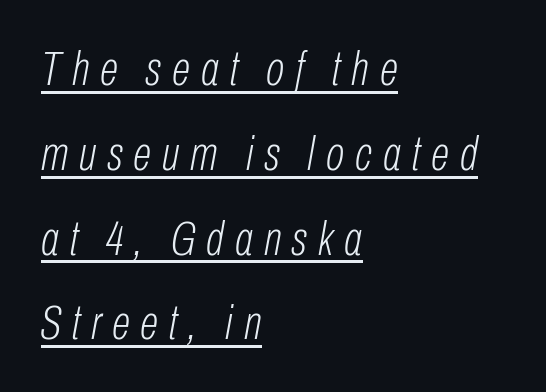
The image shows 49 px light, condensed type, italic (leaning right); set left-aligned, line spacing 1.73x, unusually wide letter spacing (+0.22 em), underlined; low stroke contrast and a medium x-height.
